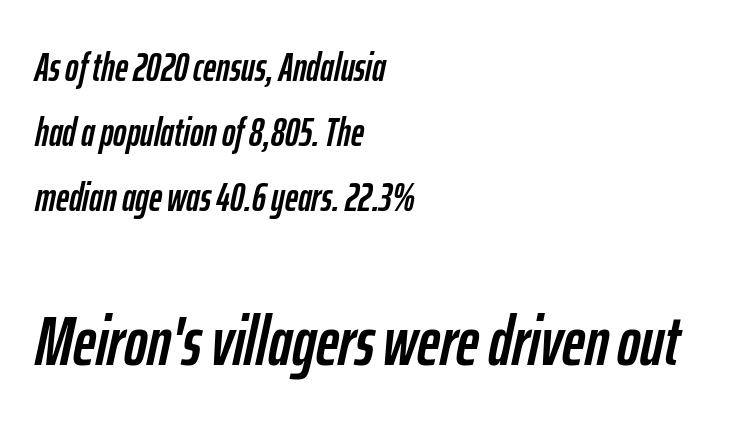
The image shows 70 px condensed type, italic (leaning right); set left-aligned, normal line spacing (1.62x), normal letter spacing, not underlined; the second (bottom) block is 1.75x larger; low stroke contrast and a medium x-height.
